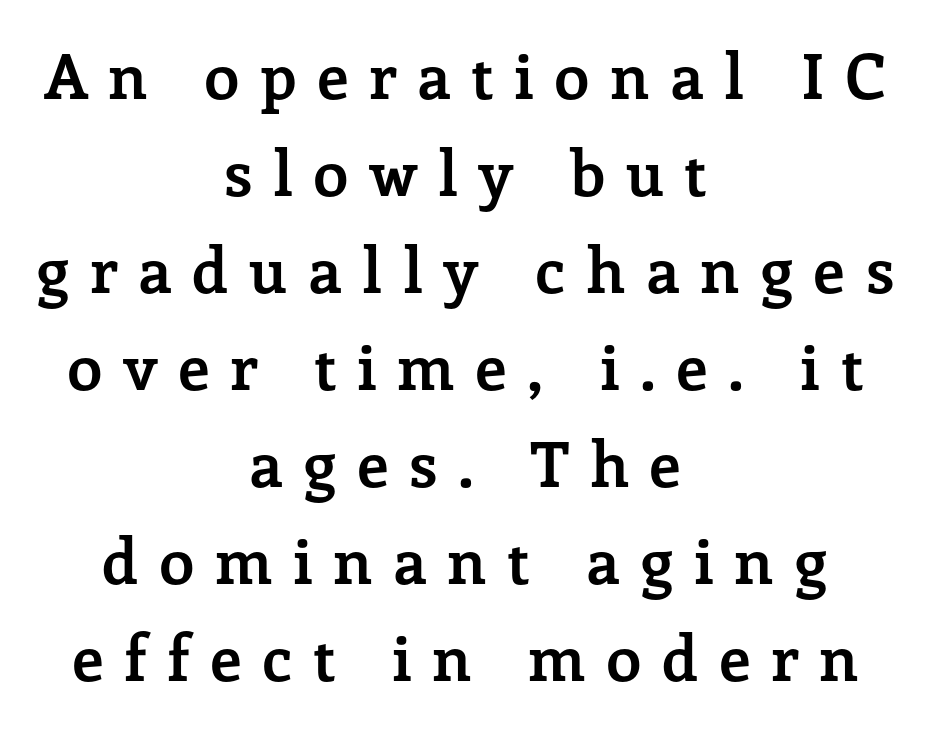
The typography opts for an upright posture over an oblique one. Thick stems and heavy bowls — unmistakably bold. Each row of text sits above clean, open space. The whitespace from short lines is split evenly between both sides. The horizontal fit of the characters is loose and conspicuously gappy. Regarding leading, the lines here are spaced in the standard way.
